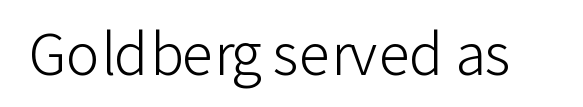
{"serif": "no", "italic": "no", "bold": "no", "weight": "light", "width": "normal", "stroke_contrast": "low", "x_height": "medium", "monospaced": "no", "underline": "no", "letter_spacing": "normal", "letter_spacing_em": 0.0, "glyph_px": 56}
